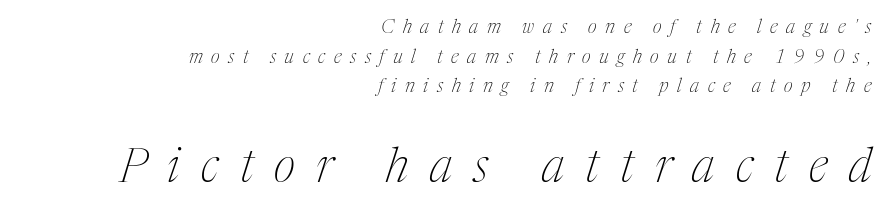
Serifs: yes, visible at the terminals of the letterforms. You can tell it's italic because the verticals aren't actually vertical. Varying glyph widths throughout — classic text-font behaviour. Honestly, the row spacing looks completely unremarkable. Reading down the block, your eye finds every line finishing at a fixed right position.
